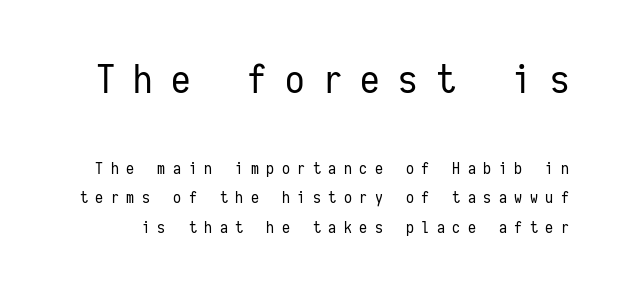
Q: Is the text bold? A: No.
Q: Is the text italic (slanted)? A: No, it is upright.
Q: Is the typeface a serif or a sans-serif typeface? A: Sans-serif.
Q: Is the text underlined? A: No.
Q: Is the spacing between letters normal or unusually wide? A: Unusually wide.
Q: Which block of text is set in a larger size, the first (top) or the second (bottom)? A: The first (top) one.
Q: Width (condensed, normal, or wide)? A: Condensed.
Q: Stroke contrast? A: Low.
Q: x-height? A: Medium.
Q: Monospaced? A: Yes.
